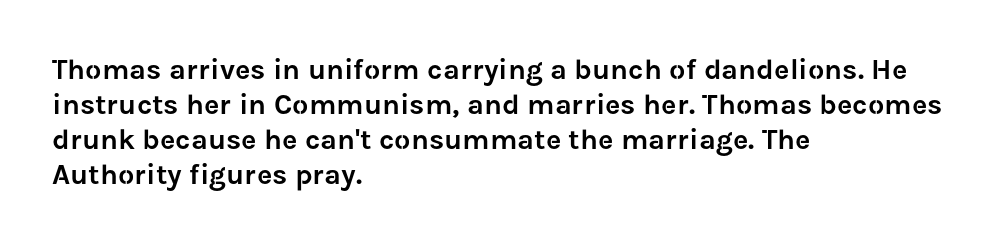
Notice how the stems are strictly vertical — no italics here. Character widths vary here, with narrow letters taking less room than wide ones. Letterform terminals end flat and unadorned throughout the passage. Observe the ordinary spacing: letters are neighbours, not strangers.
